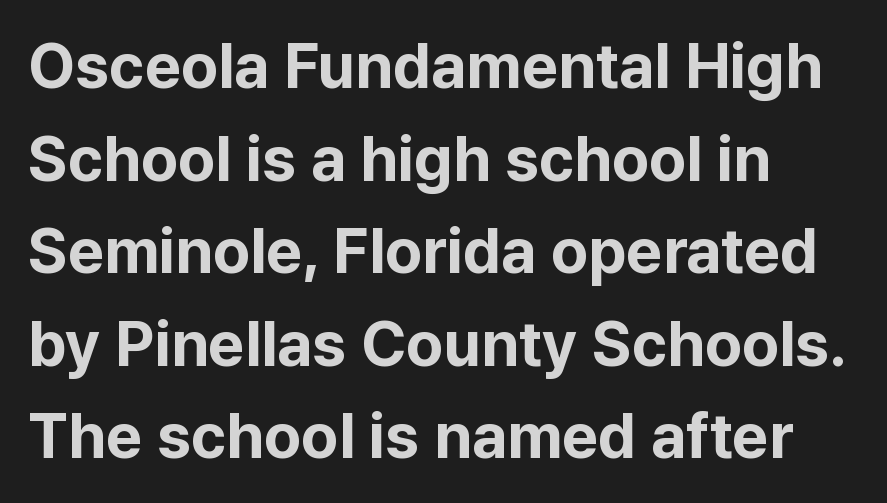
Q: Is the text bold? A: Yes.
Q: Is the text italic (slanted)? A: No, it is upright.
Q: Is the typeface a serif or a sans-serif typeface? A: Sans-serif.
Q: Is the text underlined? A: No.
Q: How is the paragraph aligned? A: Left-aligned.
Q: Is the spacing between letters normal or unusually wide? A: Normal.
Q: Is the spacing between lines tight, normal or loose? A: Normal.
Q: Width (condensed, normal, or wide)? A: Normal.
Q: Stroke contrast? A: Low.
Q: x-height? A: Medium.
Q: Monospaced? A: No.
